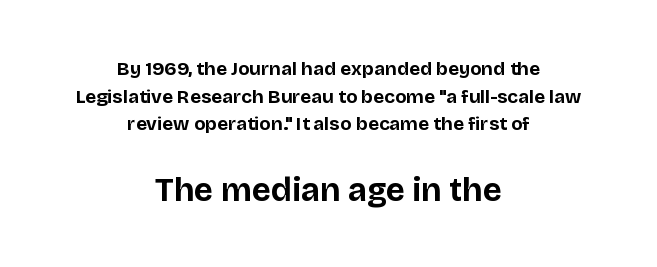
Upright lettering throughout. Do the characters align in a grid? No, the font is proportional. A sans-serif font was chosen for this passage. Inter-character spacing is left at the font's built-in metrics. Letters rest on an invisible, unmarked baseline.
